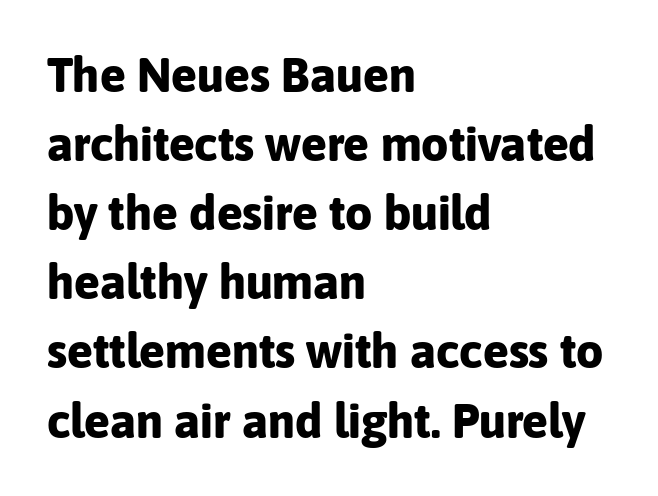
Q: Is the text bold? A: Yes.
Q: Is the text italic (slanted)? A: No, it is upright.
Q: Is the typeface a serif or a sans-serif typeface? A: Sans-serif.
Q: Is the text underlined? A: No.
Q: How is the paragraph aligned? A: Left-aligned.
Q: Is the spacing between letters normal or unusually wide? A: Normal.
Q: Is the spacing between lines tight, normal or loose? A: Normal.
Q: Width (condensed, normal, or wide)? A: Normal.
Q: Stroke contrast? A: Low.
Q: x-height? A: Medium.
Q: Monospaced? A: No.
